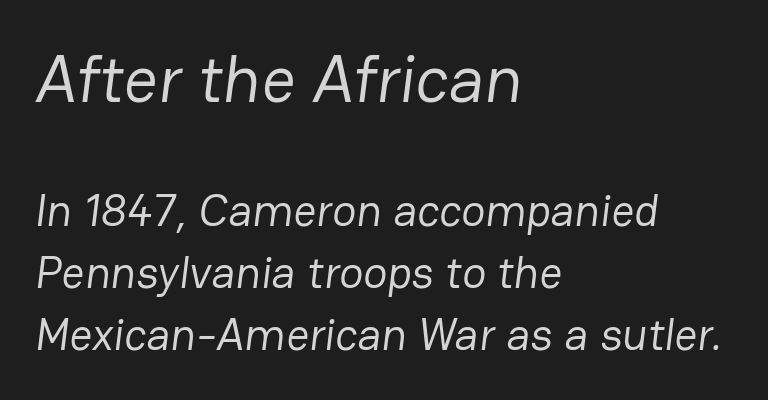
The image shows 67 px regular-weight sans-serif type; set left-aligned, normal line spacing (1.38x), normal letter spacing, not underlined; the first (top) block is 1.49x larger; low stroke contrast and a medium x-height.
